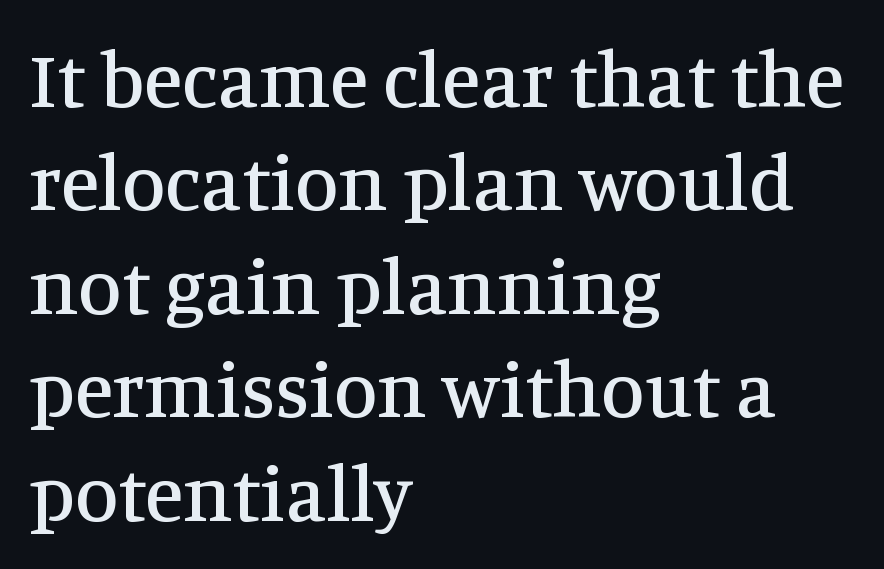
This rendering leaves character spacing at its baseline value. Do the letters lean? They stand straight. The letters carry serifs — small finishing strokes at the ends of their stems. Short and long lines alike share a common starting point at left. This sample has the flowing, uneven cadence of proportional lettering. The strip under each line holds only bare page.
